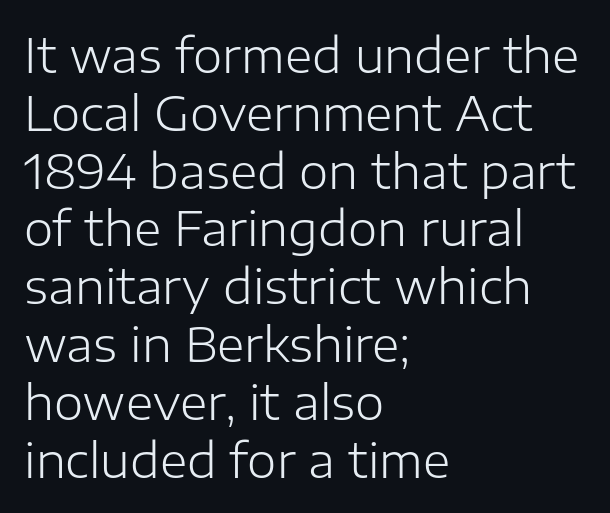
These lines are rendered in a variable-pitch font. Nothing sits at the stroke ends, so this counts as sans-serif. Letter spacing: default. Caption: multi-line text, flush left, ragged right. No heavy texture on the line: the type isn't bold. The specimen reads as upright at a glance.
